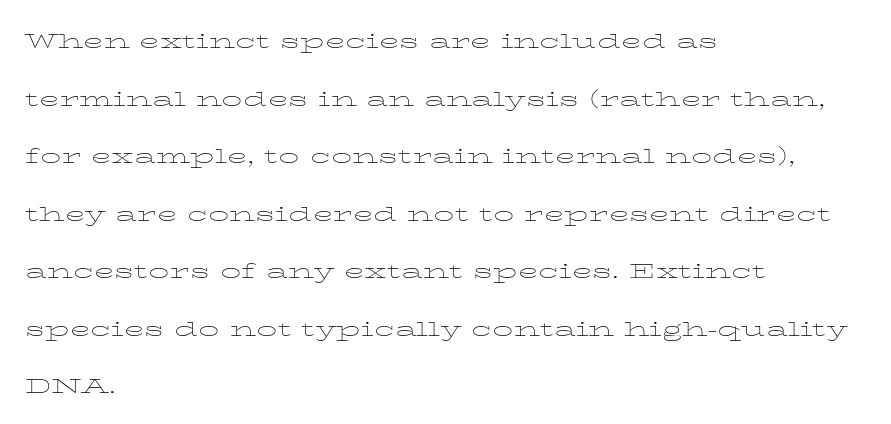
The image shows 27 px text type, upright; set left-aligned, loose line spacing (2.13x), normal letter spacing, not underlined.
